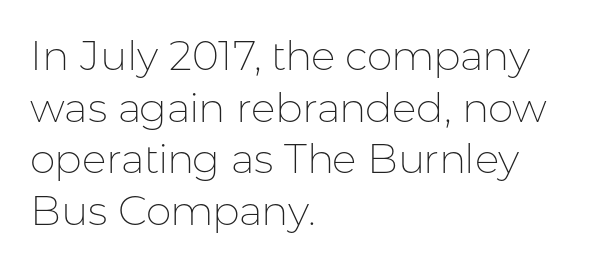
Notice how descenders clear the ascenders below comfortably — that's standard leading. Default kerning and tracking; the words read as compact shapes. This sample uses an upright cut, with every glyph sitting square on the baseline. Does the copy run flush right? No — it runs flush left. These glyphs show unthickened strokes, regular width or finer.
